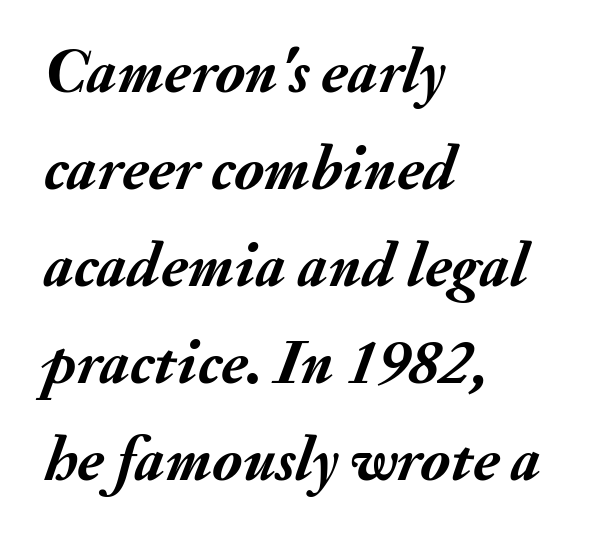
{"italic": "yes", "lean": "right", "slant_degrees": 20, "bold": "yes", "weight": "semibold", "width": "normal", "stroke_contrast": "medium", "x_height": "small", "monospaced": "no", "underline": "no", "align": "left", "line_spacing": "normal", "line_spacing_ratio": 1.54, "letter_spacing": "normal", "letter_spacing_em": 0.0, "glyph_px": 63}
